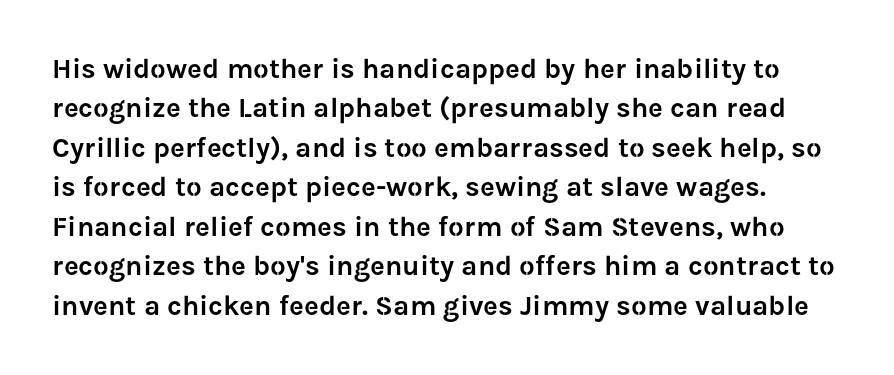
{"serif": "no", "italic": "no", "width": "normal", "stroke_contrast": "low", "x_height": "medium", "monospaced": "no", "underline": "no", "line_spacing": "normal", "line_spacing_ratio": 1.41, "letter_spacing": "normal", "letter_spacing_em": 0.0, "glyph_px": 28}
